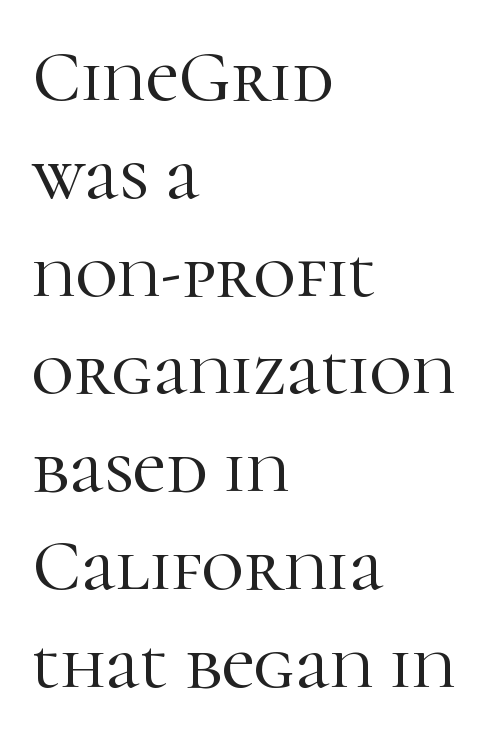
The image shows 73 px serif type, upright; set left-aligned, normal line spacing (1.34x), normal letter spacing, not underlined; high stroke contrast and a medium x-height.
